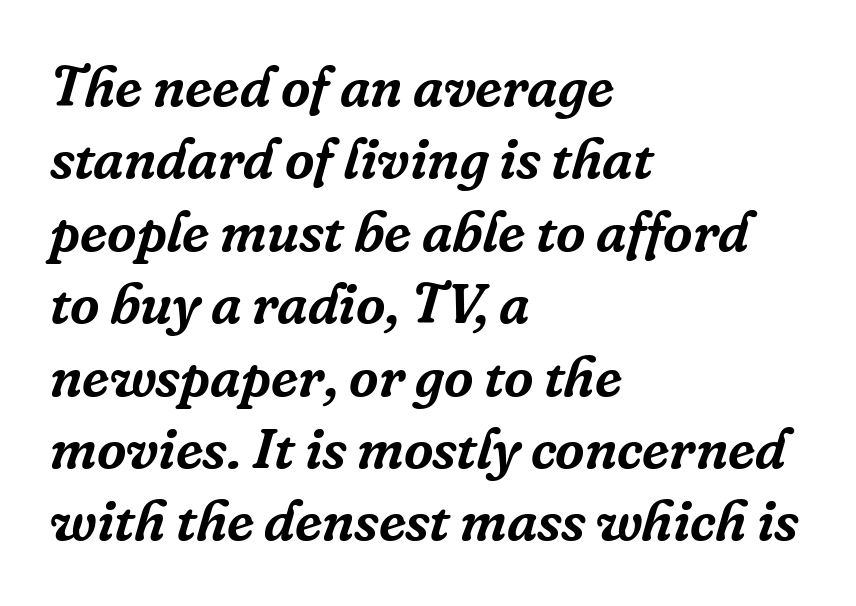
The image shows 57 px serif type, italic (leaning right); set left-aligned, normal line spacing (1.27x), normal letter spacing, not underlined; low stroke contrast and a medium x-height.
